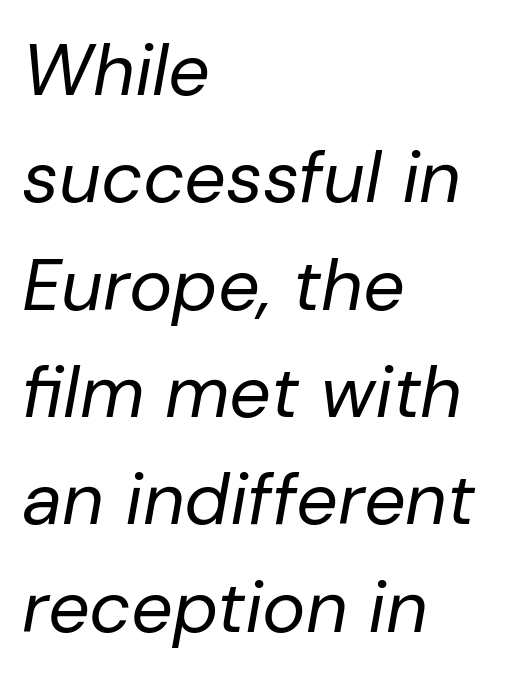
Q: Is the text bold? A: No.
Q: Is the text italic (slanted)? A: Yes, it leans right by about 10 degrees.
Q: Is the text underlined? A: No.
Q: How is the paragraph aligned? A: Left-aligned.
Q: Is the spacing between letters normal or unusually wide? A: Normal.
Q: Is the spacing between lines tight, normal or loose? A: Normal.
Q: Width (condensed, normal, or wide)? A: Normal.
Q: Stroke contrast? A: Low.
Q: x-height? A: Medium.
Q: Monospaced? A: No.
